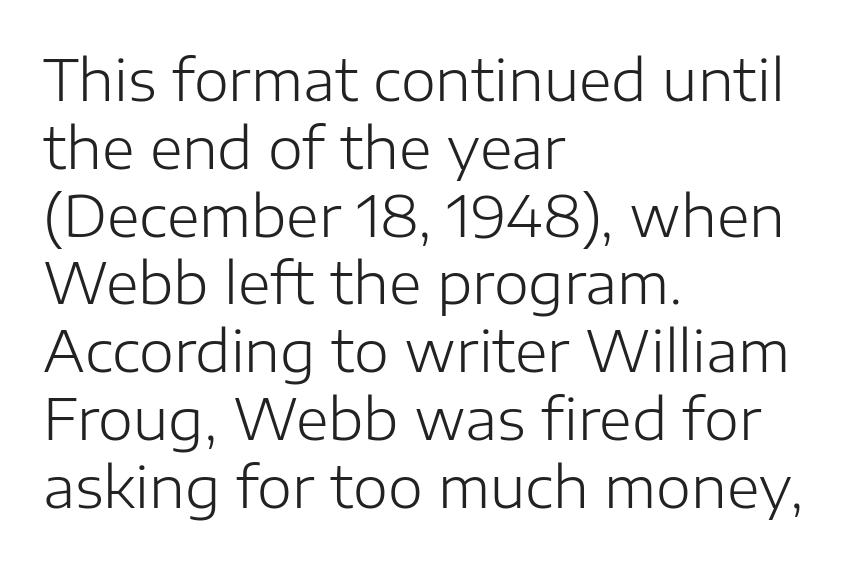
This sample is left-justified, so line endings fall wherever the words run out. Nobody drew a line under any word here. Posture: vertical. Heft: none added — not bold.
